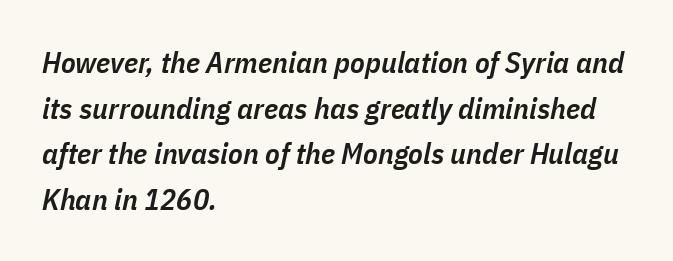
The image shows 30 px semibold, condensed type, italic (leaning right); set left-aligned, normal line spacing (1.52x), normal letter spacing, not underlined; low stroke contrast and a medium x-height.
